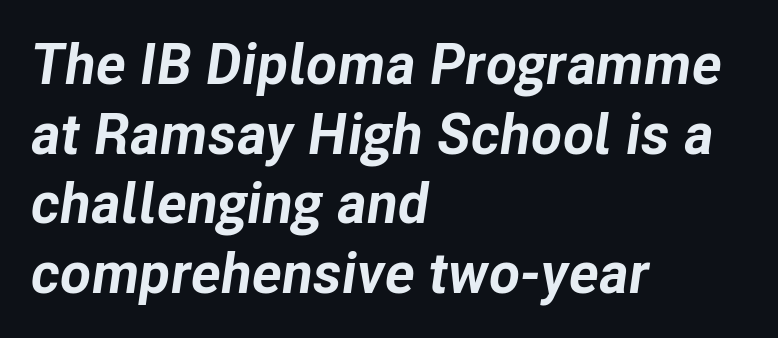
{"italic": "yes", "lean": "right", "slant_degrees": 8, "bold": "yes", "weight": "bold", "width": "normal", "stroke_contrast": "low", "x_height": "medium", "monospaced": "no", "underline": "no", "align": "left", "line_spacing_ratio": 1.22, "letter_spacing": "normal", "letter_spacing_em": 0.0, "glyph_px": 57}
